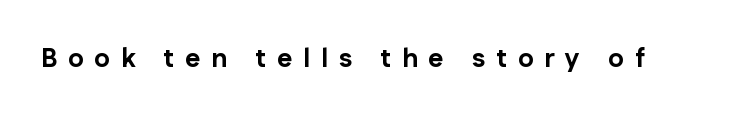
The image shows 26 px bold type, upright; set unusually wide letter spacing (+0.42 em), not underlined.
